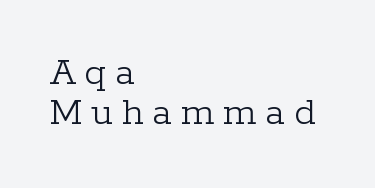
Q: Is the text bold? A: No.
Q: Is the text italic (slanted)? A: No, it is upright.
Q: Is the typeface a serif or a sans-serif typeface? A: Serif.
Q: Is the text underlined? A: No.
Q: How is the paragraph aligned? A: Left-aligned.
Q: Is the spacing between letters normal or unusually wide? A: Unusually wide.
Q: Is the spacing between lines tight, normal or loose? A: Tight.
Q: Width (condensed, normal, or wide)? A: Normal.
Q: Stroke contrast? A: Low.
Q: x-height? A: Medium.
Q: Monospaced? A: No.
